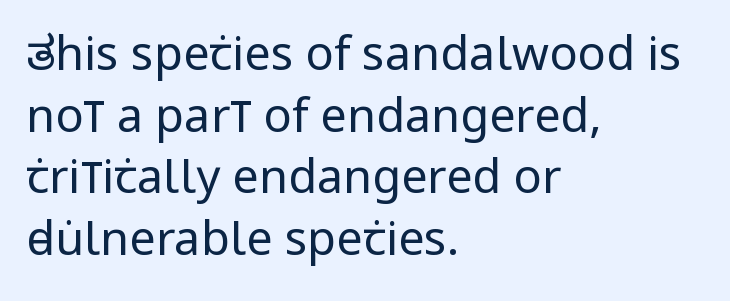
The image shows 47 px regular-weight, condensed sans-serif type, upright; set left-aligned, normal line spacing (1.31x), normal letter spacing, not underlined; low stroke contrast and a large x-height.
